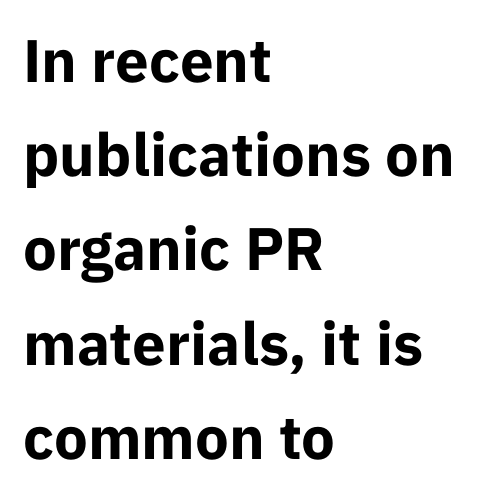
Between one letter and the next there's only the usual sliver of space. The font family rendered here belongs to the sans-serif group. A typesetter would call this proportional, since set widths differ per character. The rows are spaced the way most documents space them. The paragraph shown leans on its left margin. In terms of weight, the rendering is a true, heavy bold.
